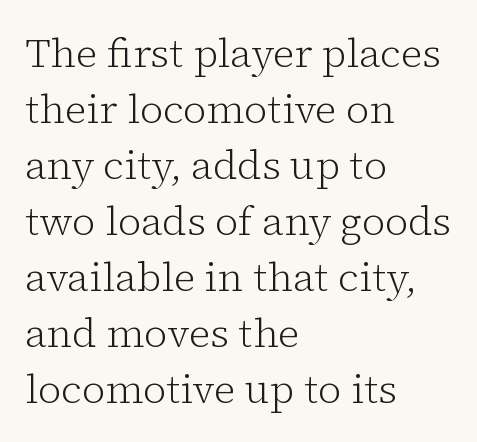
{"serif": "yes", "italic": "no", "bold": "no", "weight": "light", "width": "normal", "stroke_contrast": "low", "x_height": "medium", "monospaced": "no", "underline": "no", "align": "left", "line_spacing": "normal", "line_spacing_ratio": 1.4, "letter_spacing": "normal", "letter_spacing_em": 0.0, "glyph_px": 40}
